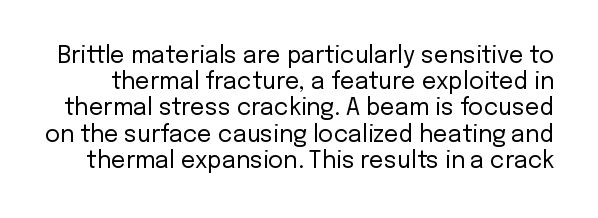
Q: Is the text bold? A: No.
Q: Is the text italic (slanted)? A: No, it is upright.
Q: Is the text underlined? A: No.
Q: Is the spacing between letters normal or unusually wide? A: Normal.
Q: Is the spacing between lines tight, normal or loose? A: Tight.
